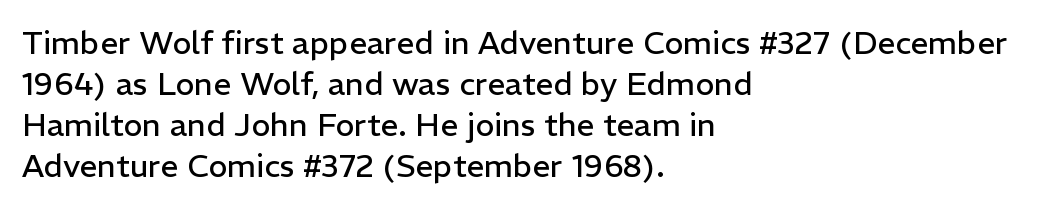
This sample is left-justified, so line endings fall wherever the words run out. Clear beneath every line of the passage. Regular leading. The letterforms sit shoulder to shoulder at normal distance. You could not count columns in this text — the font is proportionally spaced.
